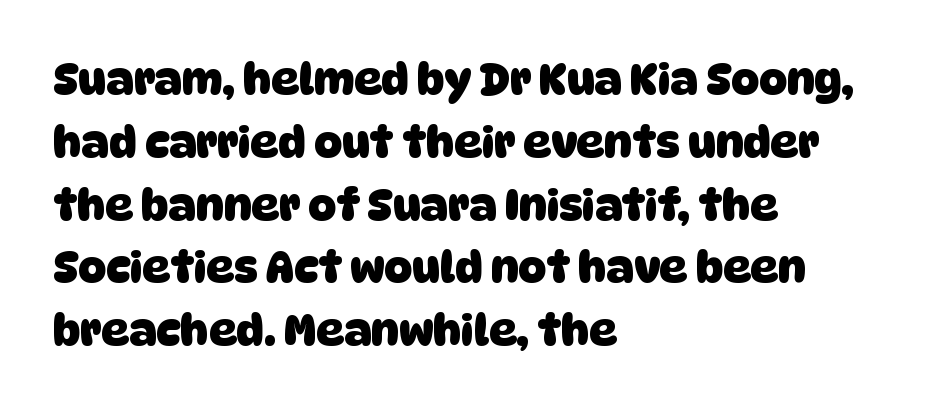
Q: Is the text bold? A: Yes.
Q: Is the typeface a serif or a sans-serif typeface? A: Sans-serif.
Q: Is the text underlined? A: No.
Q: How is the paragraph aligned? A: Left-aligned.
Q: Is the spacing between letters normal or unusually wide? A: Normal.
Q: Is the spacing between lines tight, normal or loose? A: Normal.
Q: Width (condensed, normal, or wide)? A: Normal.
Q: Stroke contrast? A: Low.
Q: x-height? A: Large.
Q: Monospaced? A: No.
